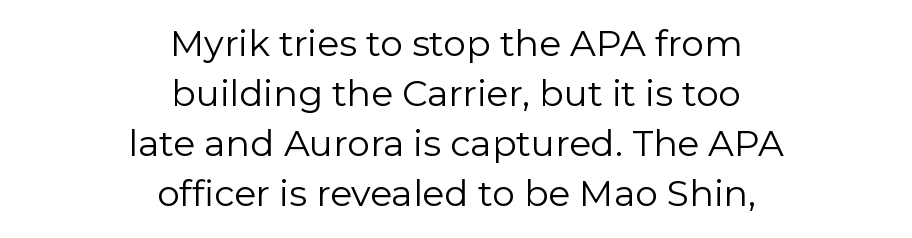
{"serif": "no", "italic": "no", "bold": "no", "weight": "regular", "width": "normal", "stroke_contrast": "low", "x_height": "medium", "monospaced": "no", "underline": "no", "align": "center", "line_spacing": "normal", "line_spacing_ratio": 1.39, "letter_spacing": "normal", "letter_spacing_em": 0.0, "glyph_px": 36}
